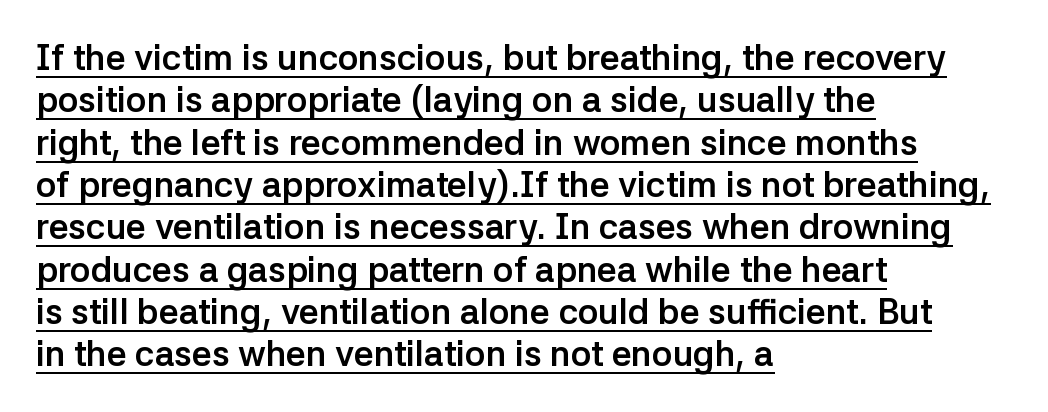
Q: Is the text bold? A: Yes.
Q: Is the text italic (slanted)? A: No, it is upright.
Q: Is the typeface a serif or a sans-serif typeface? A: Sans-serif.
Q: Is the text underlined? A: Yes.
Q: How is the paragraph aligned? A: Left-aligned.
Q: Is the spacing between letters normal or unusually wide? A: Normal.
Q: Width (condensed, normal, or wide)? A: Normal.
Q: Stroke contrast? A: Low.
Q: x-height? A: Medium.
Q: Monospaced? A: No.
